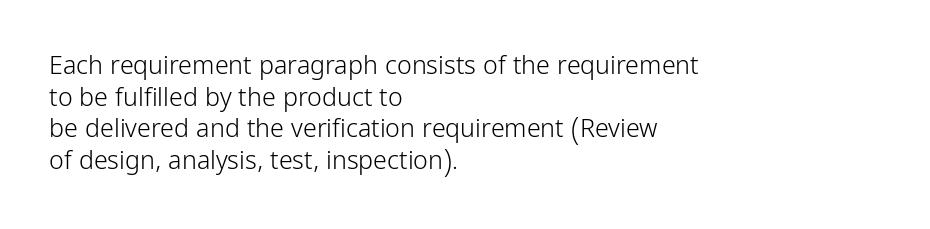
The image shows 25 px text type, upright; set left-aligned, normal line spacing (1.27x), normal letter spacing, not underlined.
